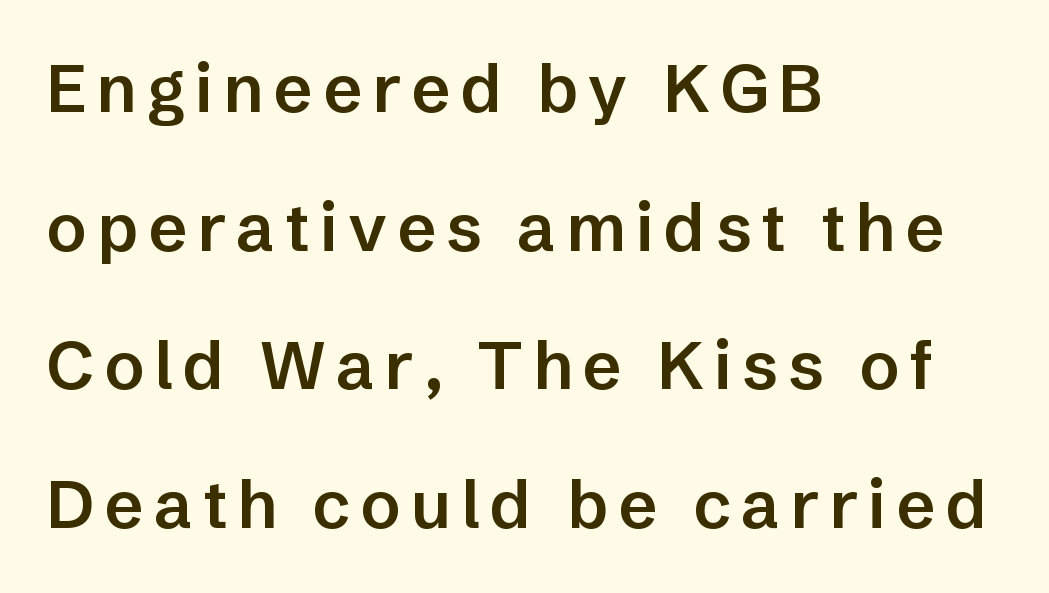
Q: Is the text bold? A: Semi-bold.
Q: Is the text italic (slanted)? A: No, it is upright.
Q: Is the typeface a serif or a sans-serif typeface? A: Sans-serif.
Q: Is the text underlined? A: No.
Q: How is the paragraph aligned? A: Left-aligned.
Q: Is the spacing between lines tight, normal or loose? A: Loose.
Q: Width (condensed, normal, or wide)? A: Normal.
Q: Stroke contrast? A: Low.
Q: x-height? A: Medium.
Q: Monospaced? A: No.
